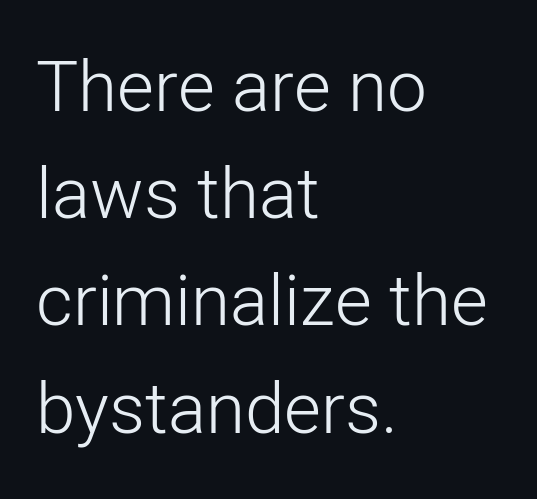
The specimen omits any rule beneath the text block's lines. Nothing unusual about the tracking: characters are spaced as the font intends. Classification — sans serif. Each line starts at the same left margin while the right side varies. On a weight scale, this lands at 450 or below. Ordinary non-slanted type is in use.
